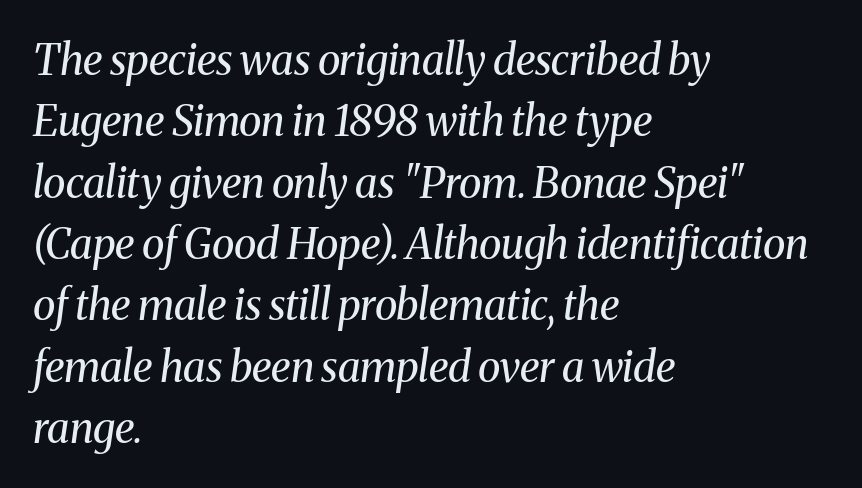
Q: Is the text bold? A: No.
Q: Is the text italic (slanted)? A: Yes, it leans right by about 8 degrees.
Q: Is the typeface a serif or a sans-serif typeface? A: Serif.
Q: Is the text underlined? A: No.
Q: How is the paragraph aligned? A: Left-aligned.
Q: Is the spacing between letters normal or unusually wide? A: Normal.
Q: Is the spacing between lines tight, normal or loose? A: Normal.
Q: Width (condensed, normal, or wide)? A: Normal.
Q: Stroke contrast? A: Medium.
Q: x-height? A: Medium.
Q: Monospaced? A: No.
